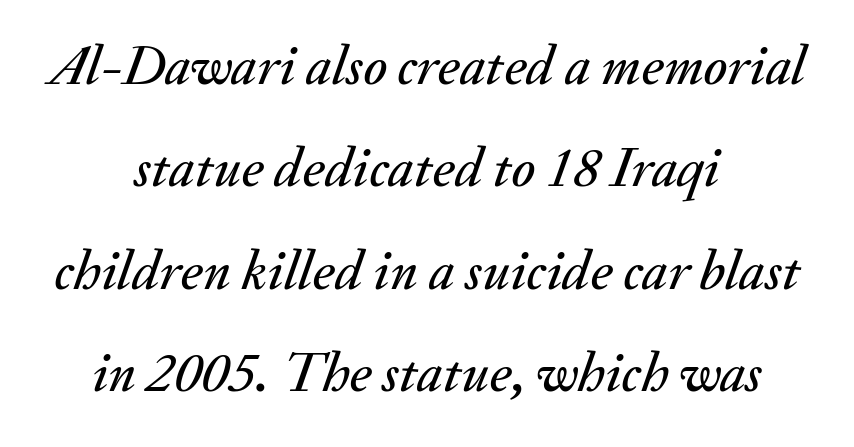
{"italic": "yes", "lean": "right", "slant_degrees": 20, "width": "normal", "stroke_contrast": "medium", "x_height": "small", "monospaced": "no", "underline": "no", "align": "center", "line_spacing_ratio": 1.83, "letter_spacing": "normal", "letter_spacing_em": 0.0, "glyph_px": 56}
